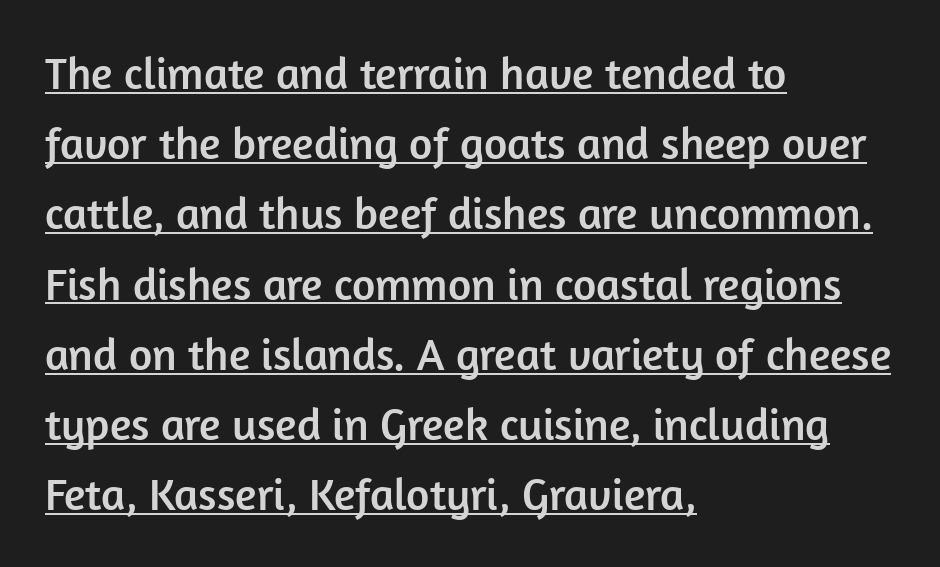
{"serif": "no", "italic": "no", "width": "normal", "stroke_contrast": "low", "x_height": "medium", "monospaced": "no", "underline": "yes", "align": "left", "line_spacing": "normal", "line_spacing_ratio": 1.56, "letter_spacing": "normal", "letter_spacing_em": 0.0, "glyph_px": 45}
